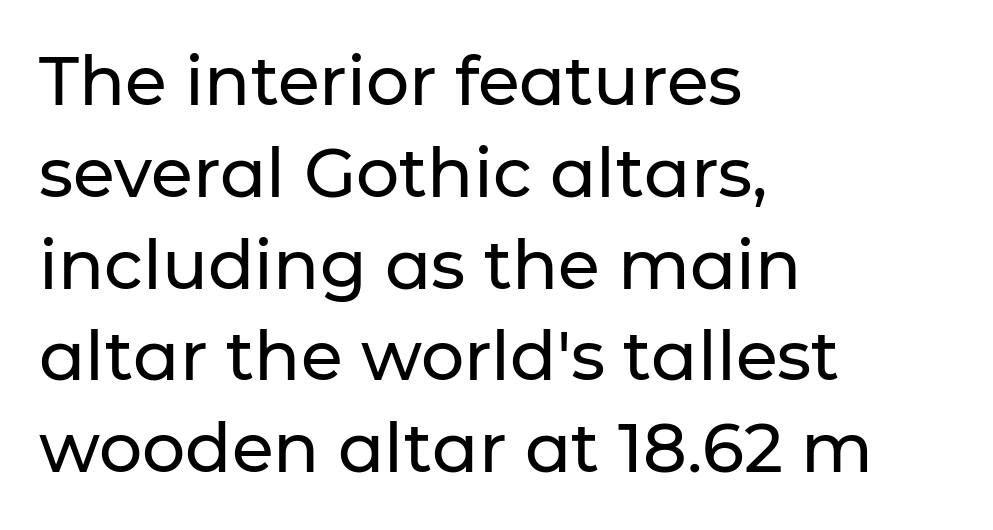
The foot of each line stays bare and open. The text was rendered using a sans face with plain stroke endings. Each letter keeps its own natural width here, so spacing adapts to shape. Quick note: interline space is typical. The gaps between neighbouring characters are ordinary and unremarkable.
